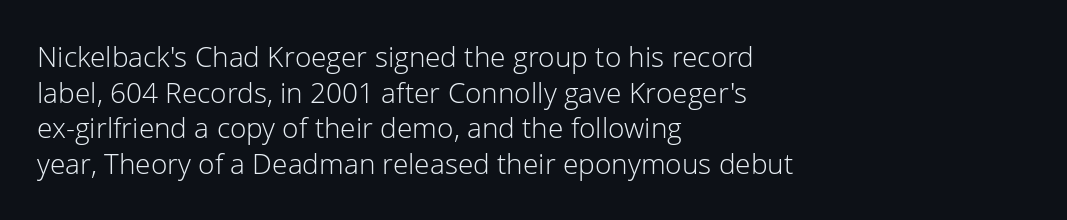
Q: Is the text bold? A: No.
Q: Is the text italic (slanted)? A: No, it is upright.
Q: Is the typeface a serif or a sans-serif typeface? A: Sans-serif.
Q: Is the text underlined? A: No.
Q: How is the paragraph aligned? A: Left-aligned.
Q: Is the spacing between letters normal or unusually wide? A: Normal.
Q: Is the spacing between lines tight, normal or loose? A: Normal.
Q: Width (condensed, normal, or wide)? A: Normal.
Q: Stroke contrast? A: Low.
Q: x-height? A: Medium.
Q: Monospaced? A: No.
